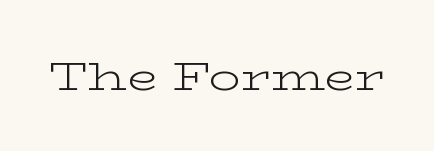
The image shows 40 px light, wide serif type, upright; set normal letter spacing, not underlined; low stroke contrast and a medium x-height.
